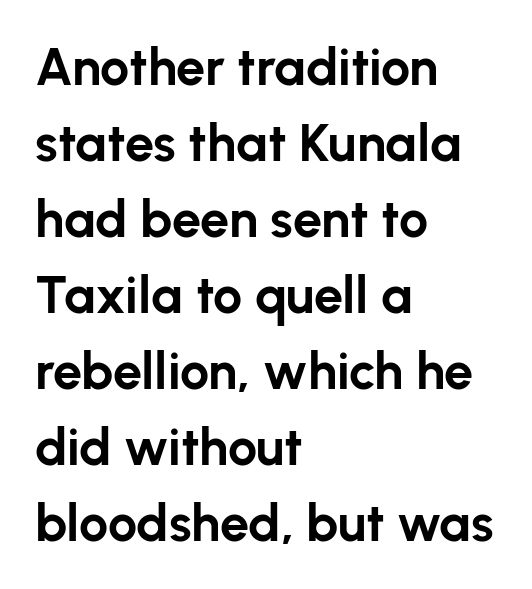
{"serif": "no", "italic": "no", "bold": "yes", "weight": "bold", "width": "normal", "stroke_contrast": "low", "x_height": "medium", "monospaced": "no", "underline": "no", "align": "left", "line_spacing": "normal", "line_spacing_ratio": 1.46, "letter_spacing": "normal", "letter_spacing_em": 0.0, "glyph_px": 52}
